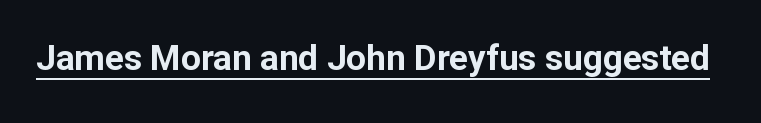
Q: Is the text bold? A: Yes.
Q: Is the text italic (slanted)? A: No, it is upright.
Q: Is the typeface a serif or a sans-serif typeface? A: Sans-serif.
Q: Is the text underlined? A: Yes.
Q: Is the spacing between letters normal or unusually wide? A: Normal.
Q: Width (condensed, normal, or wide)? A: Normal.
Q: Stroke contrast? A: Low.
Q: x-height? A: Medium.
Q: Monospaced? A: No.
